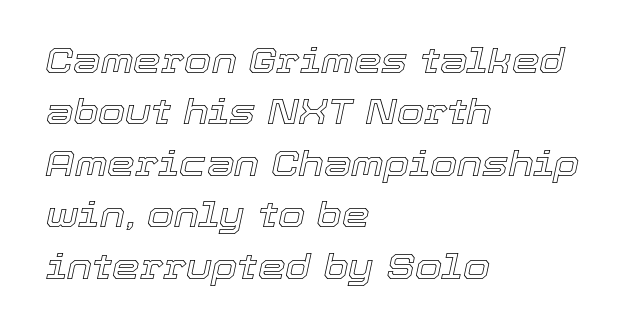
Has an underline been added? It has not. Character widths vary here, with narrow letters taking less room than wide ones. The text carries the slant typical of an italic or oblique font. Short and long lines alike share a common starting point at left. Spacing between characters is what you'd get straight out of the box. The rows are spaced the way most documents space them.
